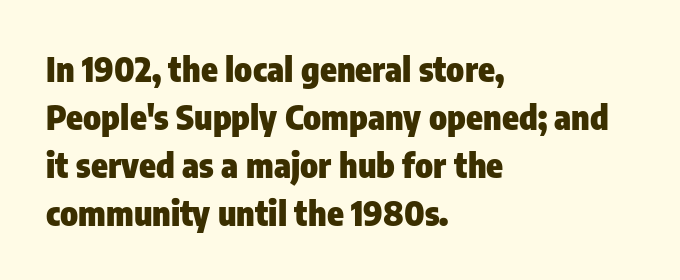
The image shows 34 px heavy, condensed sans-serif type, upright; set left-aligned, normal line spacing (1.41x), normal letter spacing, not underlined; low stroke contrast and a medium x-height.
